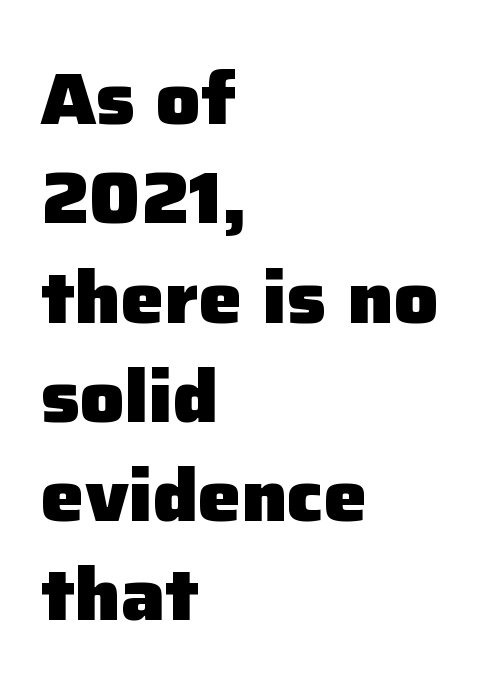
The image shows 73 px heavy sans-serif type, upright; set left-aligned, normal line spacing (1.36x), normal letter spacing, not underlined; low stroke contrast and a medium x-height.
